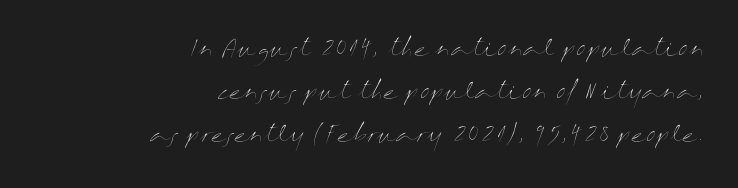
The image shows 22 px text type; set right-aligned, loose line spacing (1.96x), normal letter spacing, not underlined.
